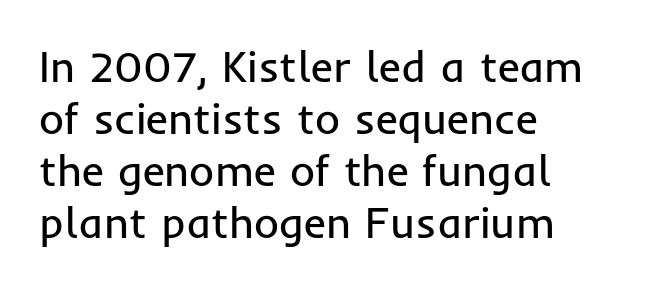
{"serif": "no", "italic": "no", "bold": "no", "weight": "regular", "width": "normal", "stroke_contrast": "low", "x_height": "medium", "monospaced": "no", "underline": "no", "align": "left", "line_spacing_ratio": 1.21, "letter_spacing": "normal", "letter_spacing_em": 0.0, "glyph_px": 43}
